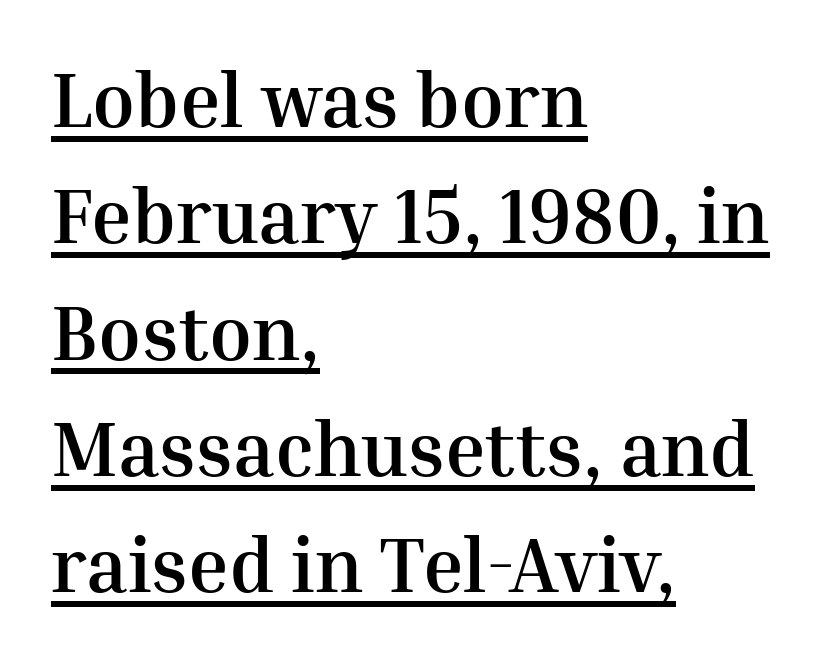
Does the lettering tilt? It doesn't — this is upright. Leading: standard. Left-aligned paragraph, ragged on the right. These lines keep a tight, regular rhythm from letter to letter.
